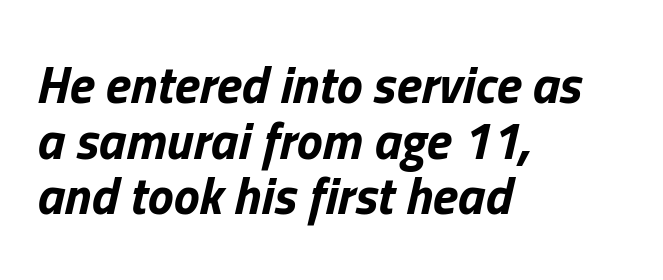
The image shows 52 px bold type, italic (leaning right); set left-aligned, tight line spacing (1.07x), normal letter spacing, not underlined; low stroke contrast and a medium x-height.
